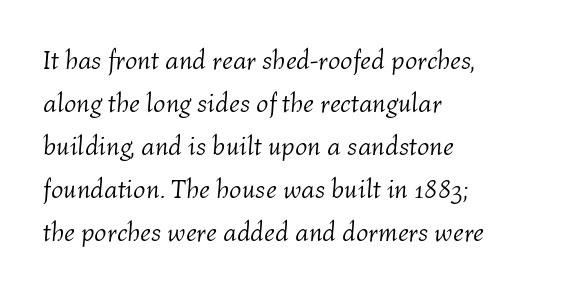
The passage shown is not underscored anywhere. What stands out about the letter spacing? Nothing — it is the standard amount. Is the type slanted? Yes — the strokes lean at a clear angle. The vertical gap from one line to the next is medium. The strokes are not fattened; the text isn't bold.
